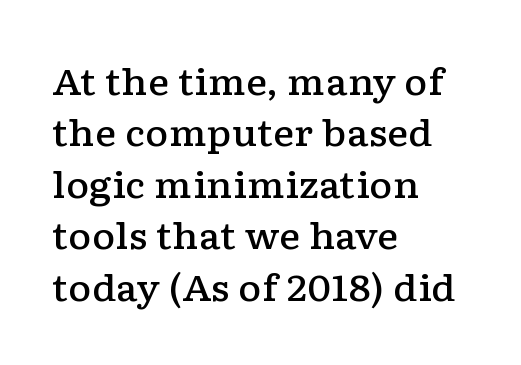
Q: Is the text bold? A: Semi-bold.
Q: Is the text italic (slanted)? A: No, it is upright.
Q: Is the typeface a serif or a sans-serif typeface? A: Serif.
Q: Is the text underlined? A: No.
Q: How is the paragraph aligned? A: Left-aligned.
Q: Is the spacing between letters normal or unusually wide? A: Normal.
Q: Is the spacing between lines tight, normal or loose? A: Normal.
Q: Width (condensed, normal, or wide)? A: Wide.
Q: Stroke contrast? A: Low.
Q: x-height? A: Medium.
Q: Monospaced? A: No.
